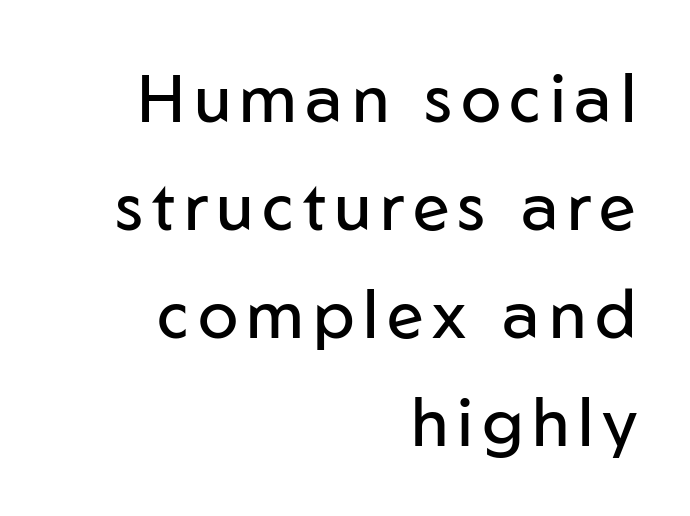
The image shows 67 px regular-weight sans-serif type, upright; set right-aligned, normal line spacing (1.61x), not underlined; low stroke contrast and a medium x-height.
